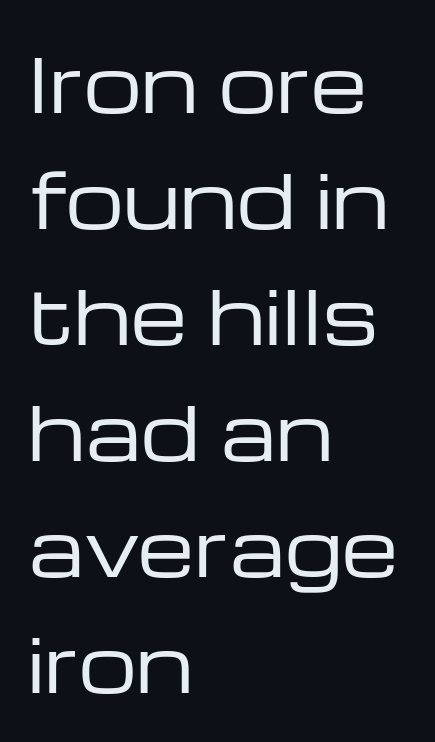
{"serif": "no", "italic": "no", "bold": "no", "weight": "regular", "width": "wide", "stroke_contrast": "low", "x_height": "medium", "monospaced": "no", "underline": "no", "align": "left", "line_spacing": "normal", "line_spacing_ratio": 1.59, "letter_spacing": "normal", "letter_spacing_em": 0.0, "glyph_px": 73}
